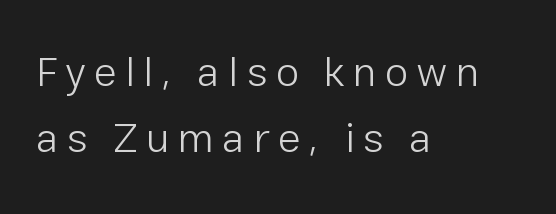
The image shows 42 px light sans-serif type, upright; set left-aligned, normal line spacing (1.58x), unusually wide letter spacing (+0.2 em), not underlined; low stroke contrast and a medium x-height.
